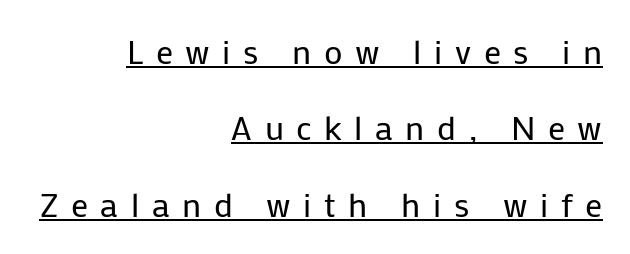
Q: Is the text bold? A: No.
Q: Is the text italic (slanted)? A: No, it is upright.
Q: Is the typeface a serif or a sans-serif typeface? A: Sans-serif.
Q: Is the text underlined? A: Yes.
Q: How is the paragraph aligned? A: Right-aligned.
Q: Is the spacing between letters normal or unusually wide? A: Unusually wide.
Q: Is the spacing between lines tight, normal or loose? A: Loose.
Q: Width (condensed, normal, or wide)? A: Normal.
Q: Stroke contrast? A: Low.
Q: x-height? A: Medium.
Q: Monospaced? A: No.
